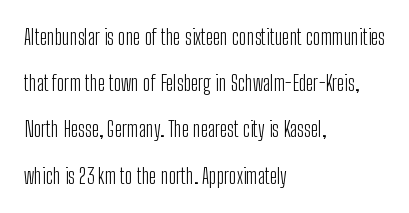
The image shows 21 px text type, upright; set left-aligned, loose line spacing (2.2x), normal letter spacing, not underlined.
